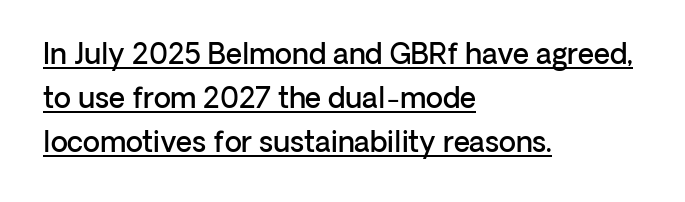
The image shows 28 px semibold sans-serif type, upright; set left-aligned, normal line spacing (1.57x), normal letter spacing, underlined; low stroke contrast and a medium x-height.
